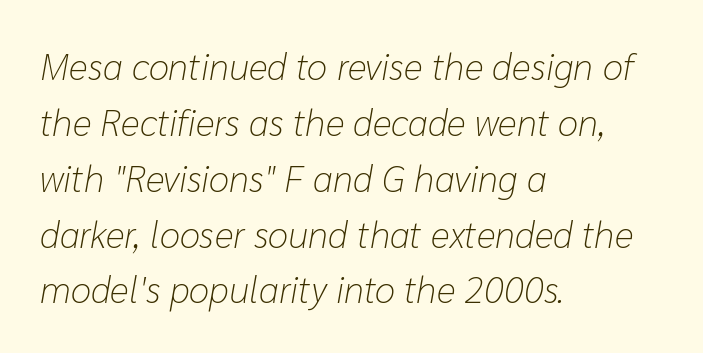
{"italic": "yes", "lean": "right", "slant_degrees": 10, "bold": "no", "weight": "light", "width": "normal", "stroke_contrast": "low", "x_height": "medium", "monospaced": "no", "underline": "no", "align": "left", "line_spacing": "normal", "line_spacing_ratio": 1.51, "letter_spacing": "normal", "letter_spacing_em": 0.0, "glyph_px": 37}
